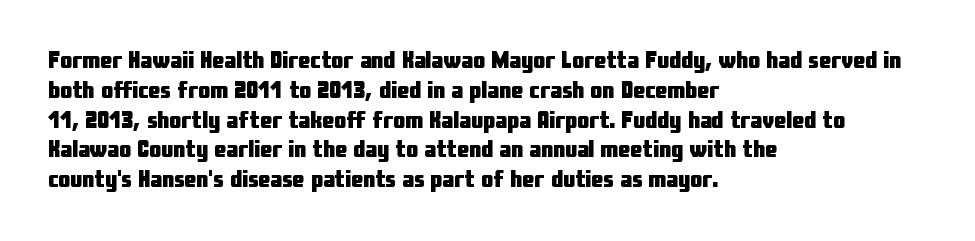
Every character sits straight up, as roman type does. This rendering uses left alignment, leaving the right contour irregular. Letters rest on an invisible, unmarked baseline. The passage shown has conventional tracking throughout. Pretty heavy lettering here — definitely bold.
